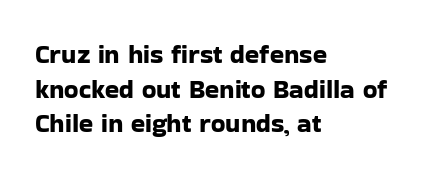
{"italic": "no", "underline": "no", "align": "left", "line_spacing": "normal", "line_spacing_ratio": 1.33, "letter_spacing": "normal", "letter_spacing_em": 0.0, "glyph_px": 26}
